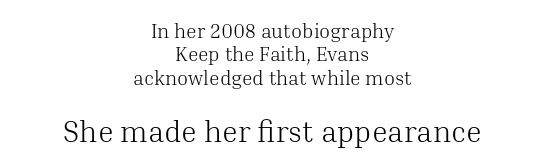
The image shows 30 px light serif type, upright; set centered, line spacing 1.17x, normal letter spacing, not underlined; the second (bottom) block is 1.5x larger; medium stroke contrast and a medium x-height.
